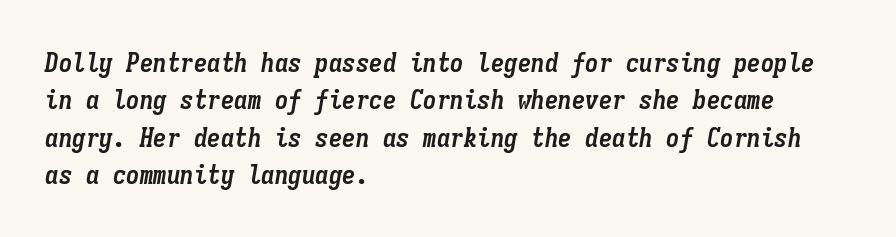
Looking at the ascenders, they clearly lean. A typesetter would call this leading conventional body-copy spacing. Visually the block forms a straight wall on the left and a jagged coastline on the right. Plain, unruled lines of type. Weight: bold. Nobody touched the tracking dial on this one.
